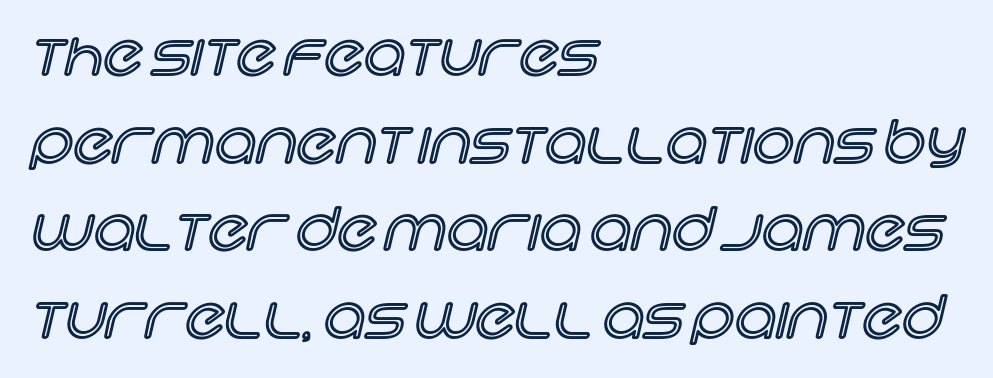
If you measured baseline to baseline, you'd find a middling distance. The words here are not underlined. Words appear dense and cohesive because spacing is normal.
